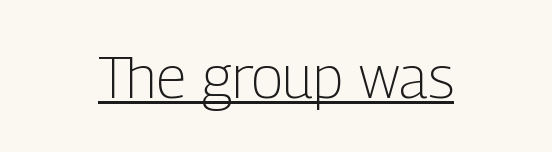
{"serif": "no", "italic": "no", "bold": "no", "weight": "light", "width": "condensed", "stroke_contrast": "low", "x_height": "medium", "monospaced": "no", "underline": "yes", "letter_spacing": "normal", "letter_spacing_em": 0.0, "glyph_px": 59}
